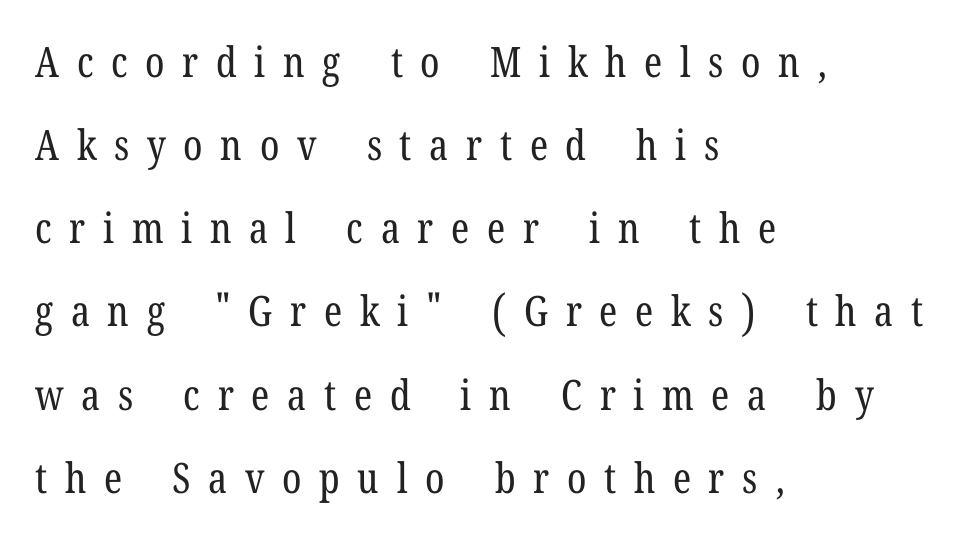
Between one letter and the next there's a generous, obvious gap. Varying glyph widths throughout — classic text-font behaviour. No word sits above an underline. Summary of vertical rhythm: relaxed, with wide interline spacing.
